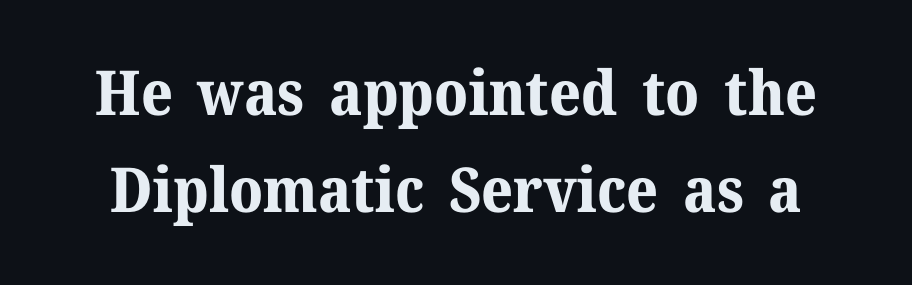
A roman cut, with each character standing at attention. The passage shown stacks its lines at a standard gap. The gap between lines stays unmarked. The glyphs in this specimen are seriffed.
